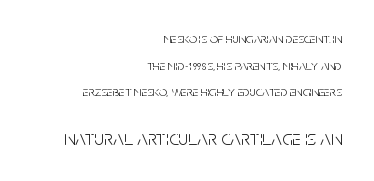
Q: Is the text bold? A: No.
Q: Is the text italic (slanted)? A: No, it is upright.
Q: Is the text underlined? A: No.
Q: How is the paragraph aligned? A: Right-aligned.
Q: Is the spacing between letters normal or unusually wide? A: Normal.
Q: Is the spacing between lines tight, normal or loose? A: Loose.
Q: Which block of text is set in a larger size, the first (top) or the second (bottom)? A: The second (bottom) one.
